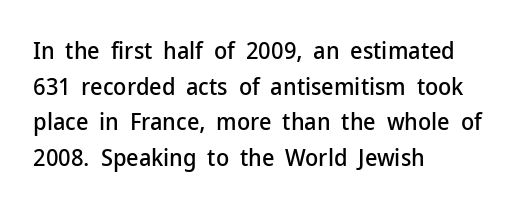
The lettering holds an erect, upright posture throughout. Inter-character spacing is left at the font's built-in metrics. The glyphs are unaccompanied by any horizontal stroke below them. Horizontal alignment here is leftward, the default for most running prose. Is there much room between lines? A standard amount, neither cramped nor airy.
